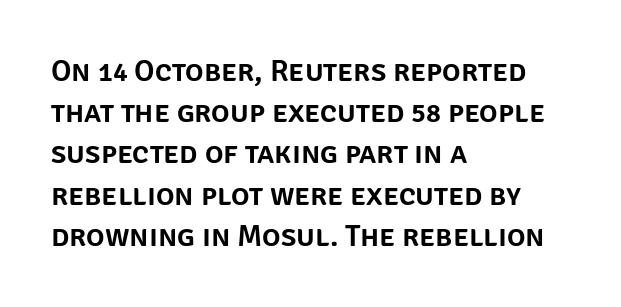
Q: Is the text italic (slanted)? A: No, it is upright.
Q: Is the typeface a serif or a sans-serif typeface? A: Sans-serif.
Q: Is the text underlined? A: No.
Q: How is the paragraph aligned? A: Left-aligned.
Q: Is the spacing between letters normal or unusually wide? A: Normal.
Q: Is the spacing between lines tight, normal or loose? A: Normal.
Q: Width (condensed, normal, or wide)? A: Normal.
Q: Stroke contrast? A: Low.
Q: x-height? A: Large.
Q: Monospaced? A: No.
